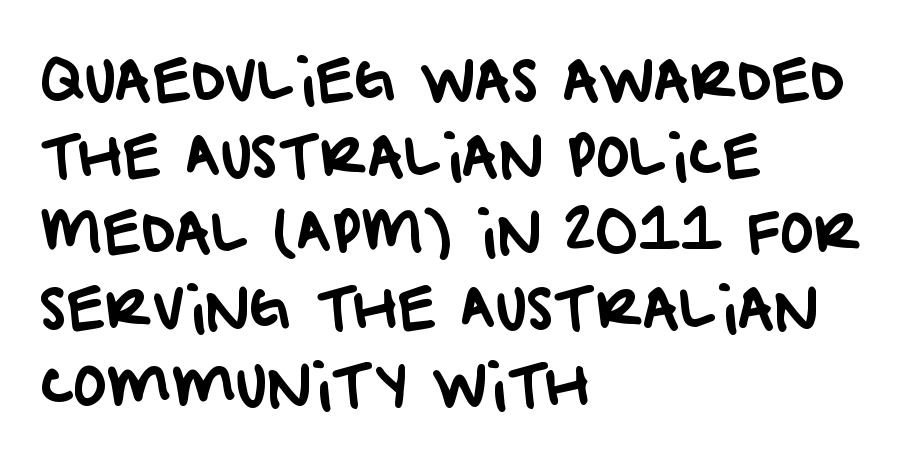
{"serif": "no", "width": "normal", "stroke_contrast": "low", "x_height": "large", "monospaced": "no", "underline": "no", "align": "left", "line_spacing": "normal", "line_spacing_ratio": 1.36, "letter_spacing": "normal", "letter_spacing_em": 0.0, "glyph_px": 56}
